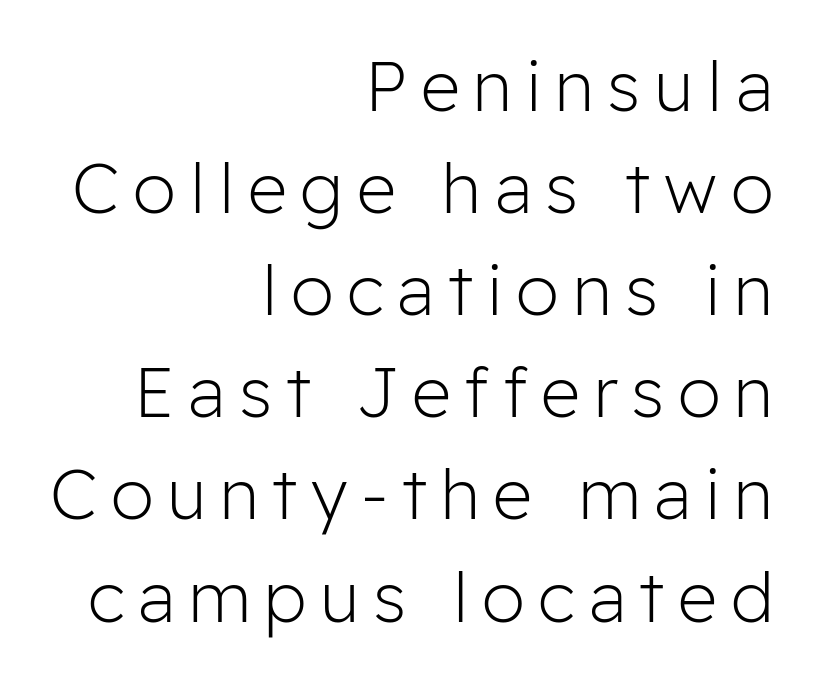
Regular leading. Are there feet on the stems? There aren't — it's a sans. A light-to-regular cut is what we see here. This sample has the flowing, uneven cadence of proportional lettering. Decoration check: the copy has no underline.
